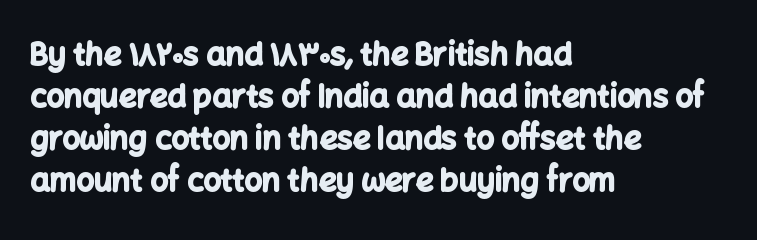
You can tell it's not italic because the verticals are truly vertical. The rows are spaced the way most documents space them. The type is set solid horizontally, with unmodified tracking. Clear beneath every line of the passage.
